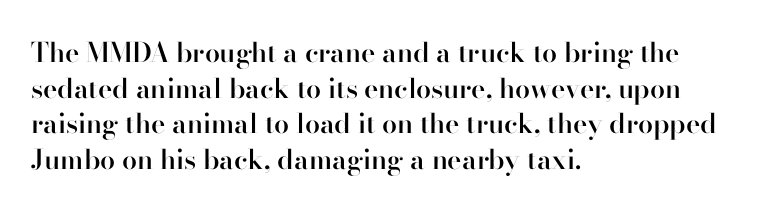
Compared with an ordinary text face, these strokes are moderately heavier — a semibold. The type sits square on the baseline with zero lean. The letters sit at their default tracking, neither squeezed nor spread. A normal amount of white space separates one row of letters from the next.
